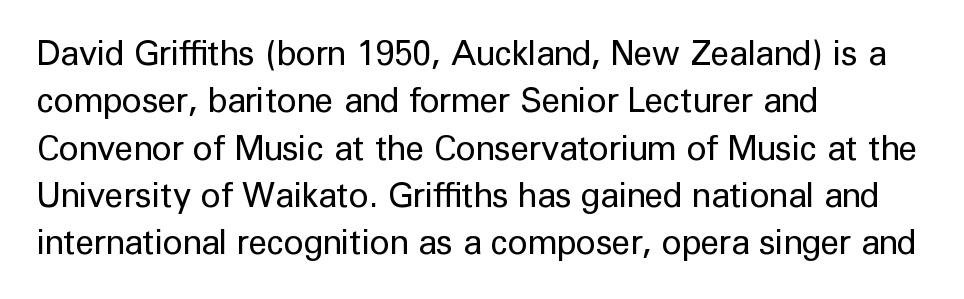
The glyphs in this specimen are sans serif. Rendered with straight, roman letterforms. Which margin do the lines hug? The left one — the right edge is uneven. Glance below the letters and you will spot only blank space.
